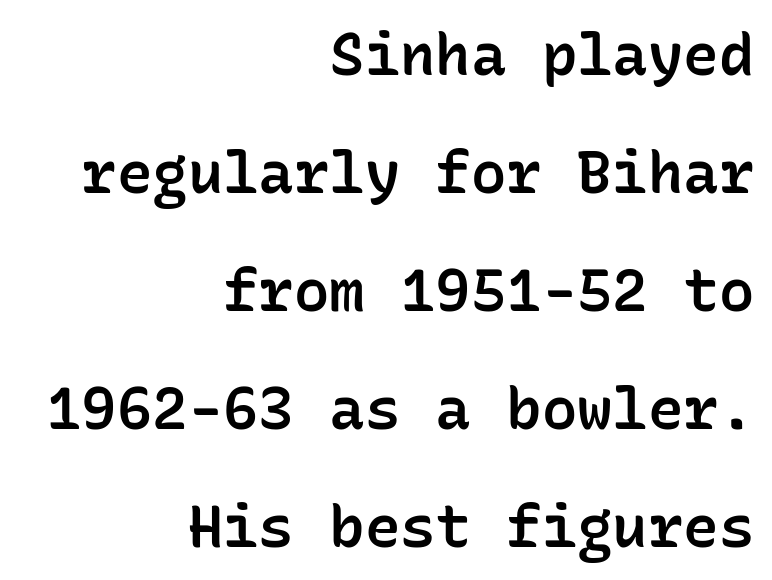
Q: Is the text bold? A: Semi-bold.
Q: Is the text italic (slanted)? A: No, it is upright.
Q: Is the typeface a serif or a sans-serif typeface? A: Sans-serif.
Q: Is the text underlined? A: No.
Q: How is the paragraph aligned? A: Right-aligned.
Q: Is the spacing between letters normal or unusually wide? A: Normal.
Q: Is the spacing between lines tight, normal or loose? A: Loose.
Q: Width (condensed, normal, or wide)? A: Normal.
Q: Stroke contrast? A: Low.
Q: x-height? A: Medium.
Q: Monospaced? A: Yes.
